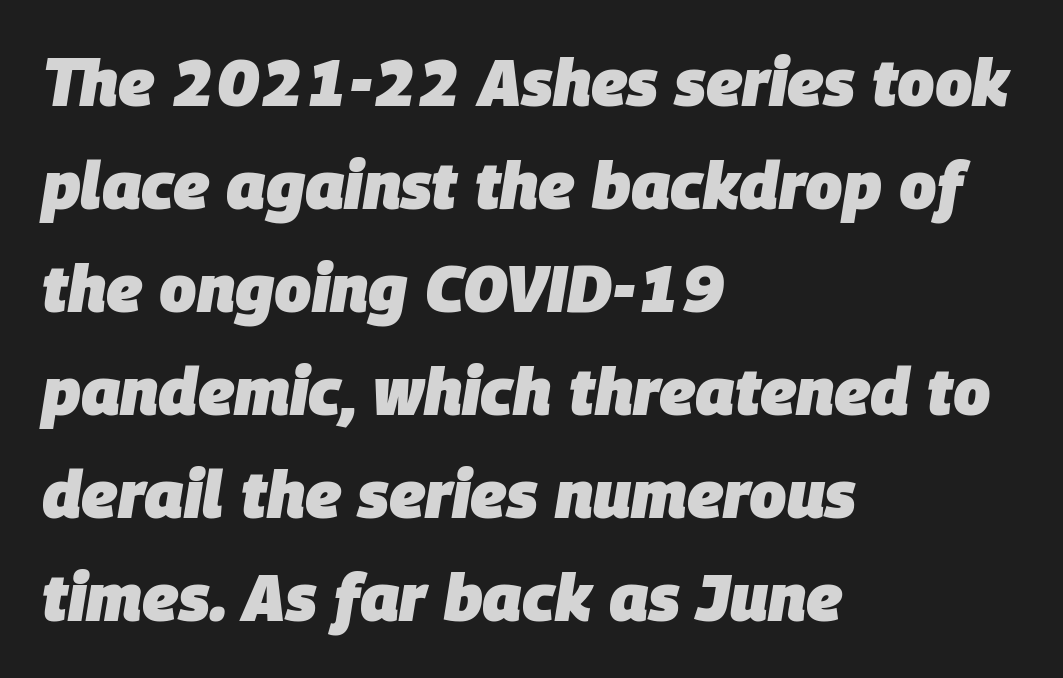
{"italic": "yes", "lean": "right", "slant_degrees": 9, "bold": "yes", "weight": "heavy", "width": "normal", "stroke_contrast": "low", "x_height": "large", "monospaced": "no", "underline": "no", "align": "left", "line_spacing": "normal", "line_spacing_ratio": 1.56, "letter_spacing": "normal", "letter_spacing_em": 0.0, "glyph_px": 66}
